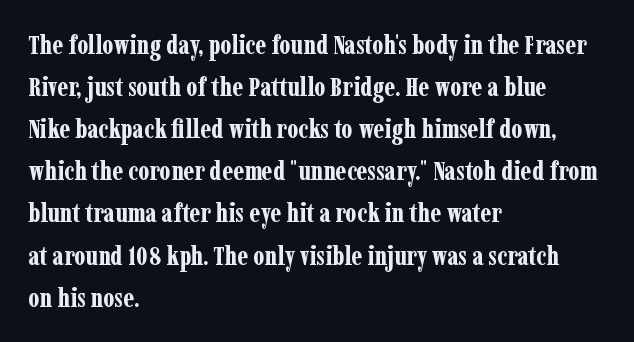
Q: Is the text bold? A: Yes.
Q: Is the text italic (slanted)? A: No, it is upright.
Q: Is the text underlined? A: No.
Q: How is the paragraph aligned? A: Left-aligned.
Q: Is the spacing between letters normal or unusually wide? A: Normal.
Q: Is the spacing between lines tight, normal or loose? A: Normal.
